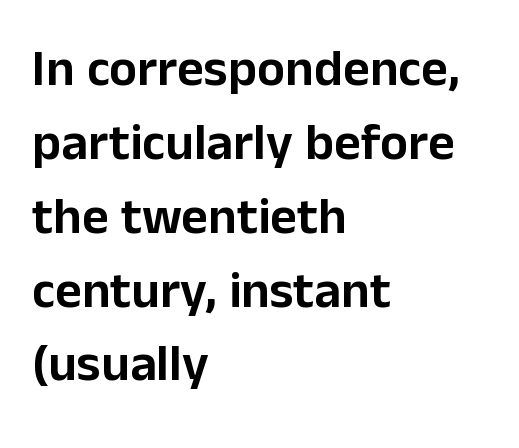
Regular leading. The string is rendered with underlining switched off. The passage shown is typed in a proportional face where columns would drift. Standard letterfit; no display-style spreading of the glyphs.
